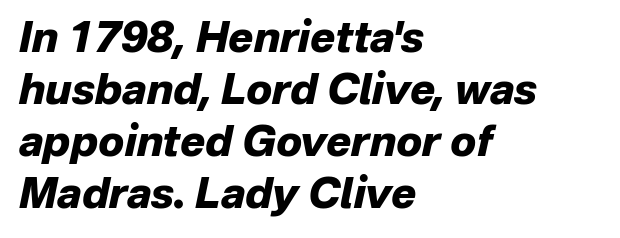
The image shows 42 px heavy type, italic (leaning right); set left-aligned, line spacing 1.24x, normal letter spacing, not underlined; low stroke contrast and a medium x-height.
